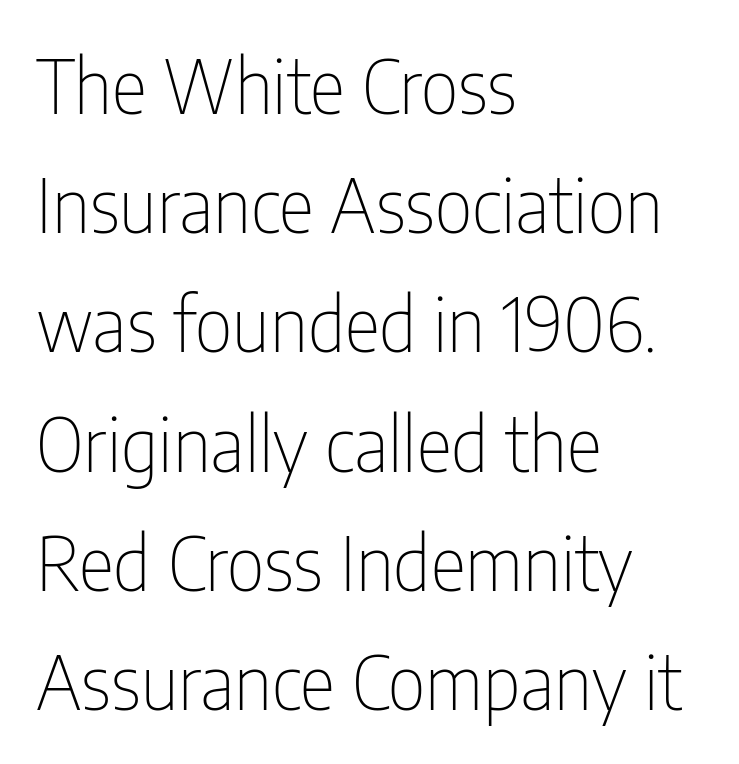
Q: Is the text bold? A: No.
Q: Is the text italic (slanted)? A: No, it is upright.
Q: Is the typeface a serif or a sans-serif typeface? A: Sans-serif.
Q: Is the text underlined? A: No.
Q: How is the paragraph aligned? A: Left-aligned.
Q: Is the spacing between letters normal or unusually wide? A: Normal.
Q: Is the spacing between lines tight, normal or loose? A: Normal.
Q: Width (condensed, normal, or wide)? A: Condensed.
Q: Stroke contrast? A: Low.
Q: x-height? A: Medium.
Q: Monospaced? A: No.
